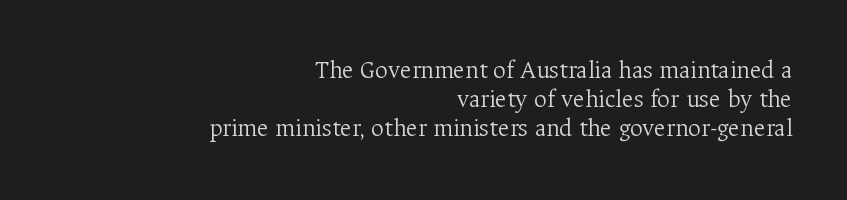
The image shows 25 px text type, upright; set right-aligned, line spacing 1.17x, normal letter spacing, not underlined.
